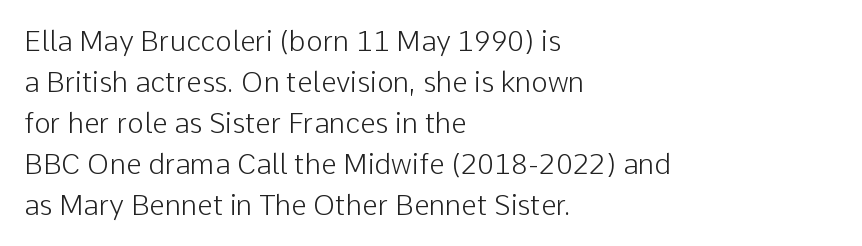
The image shows 28 px light sans-serif type, upright; set left-aligned, normal line spacing (1.46x), normal letter spacing, not underlined; low stroke contrast and a medium x-height.
